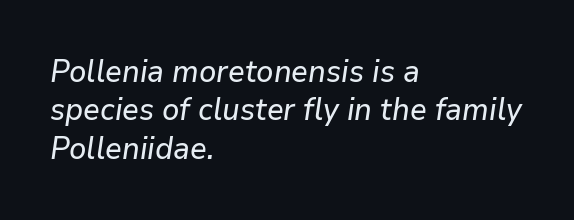
The image shows 31 px text type, italic (leaning right); set left-aligned, line spacing 1.24x, normal letter spacing, not underlined; low stroke contrast and a medium x-height.
